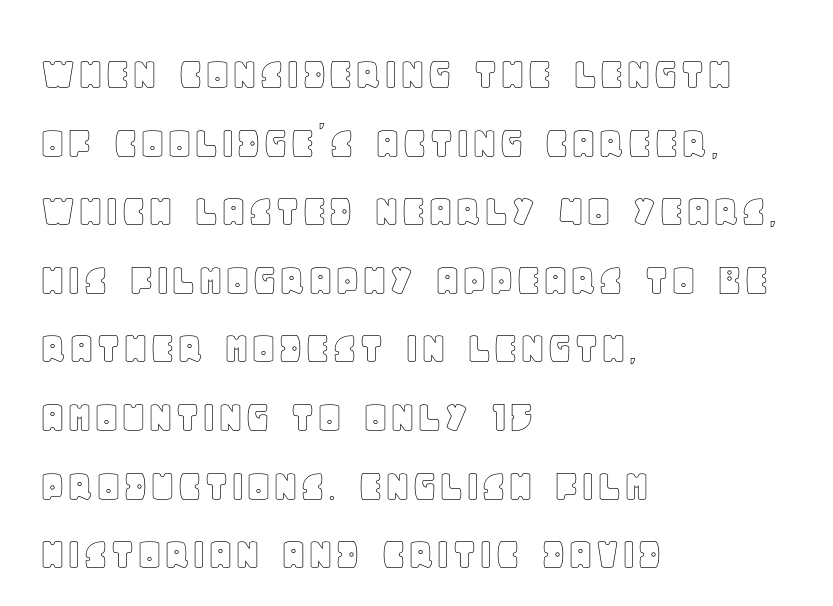
Q: Is the text italic (slanted)? A: No, it is upright.
Q: Is the text underlined? A: No.
Q: How is the paragraph aligned? A: Left-aligned.
Q: Is the spacing between letters normal or unusually wide? A: Normal.
Q: Is the spacing between lines tight, normal or loose? A: Normal.
Q: Width (condensed, normal, or wide)? A: Normal.
Q: x-height? A: Large.
Q: Monospaced? A: No.
